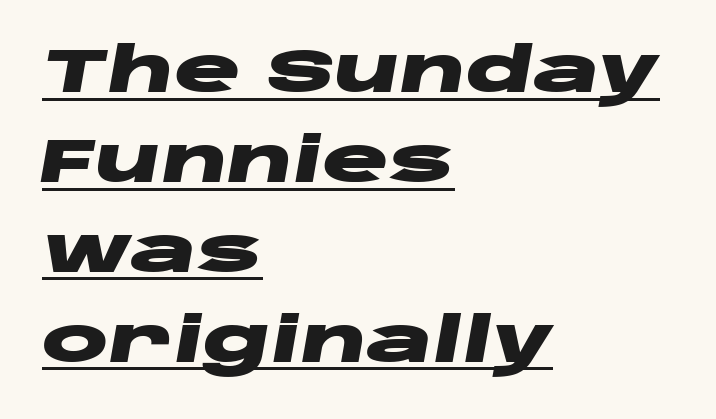
The image shows 62 px heavy, wide type, italic (leaning right); set left-aligned, normal line spacing (1.45x), normal letter spacing, underlined; low stroke contrast and a large x-height.
